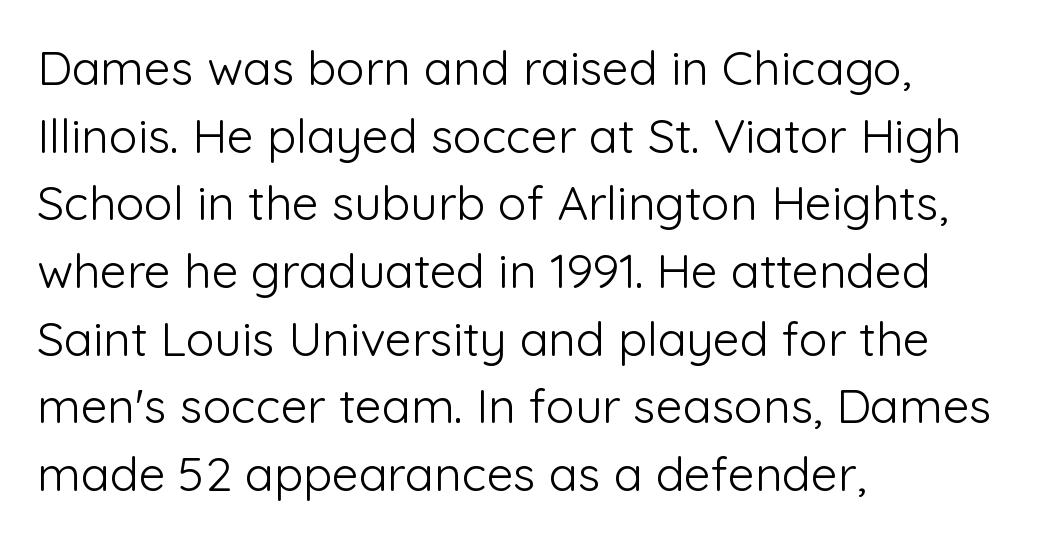
{"serif": "no", "italic": "no", "bold": "no", "weight": "light", "width": "normal", "stroke_contrast": "low", "x_height": "medium", "monospaced": "no", "underline": "no", "align": "left", "line_spacing": "normal", "line_spacing_ratio": 1.41, "letter_spacing": "normal", "letter_spacing_em": 0.0, "glyph_px": 48}
